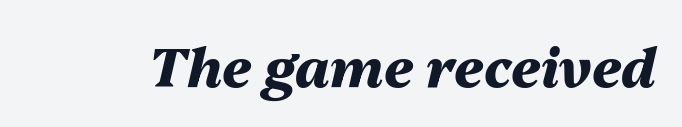
The image shows 54 px heavy type, italic (leaning right); set normal letter spacing, not underlined; medium stroke contrast and a medium x-height.
